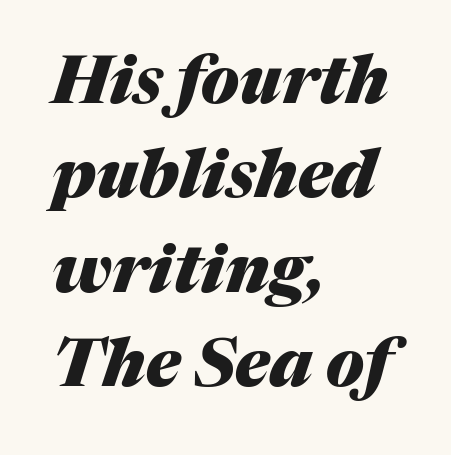
The image shows 66 px heavy type, italic (leaning right); set left-aligned, normal line spacing (1.43x), normal letter spacing, not underlined; medium stroke contrast and a medium x-height.
